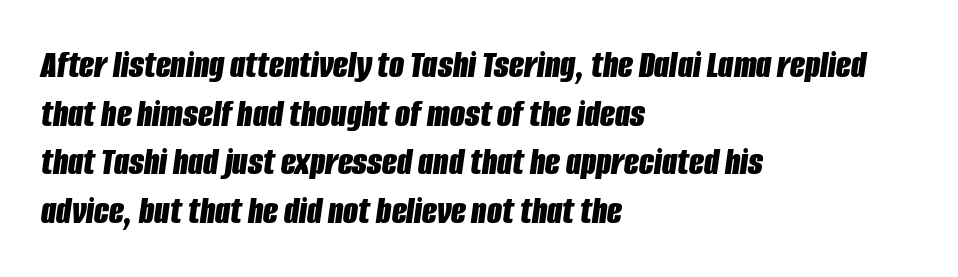
Q: Is the text bold? A: Yes.
Q: Is the text italic (slanted)? A: Yes, it leans right by about 8 degrees.
Q: Is the text underlined? A: No.
Q: How is the paragraph aligned? A: Left-aligned.
Q: Is the spacing between letters normal or unusually wide? A: Normal.
Q: Is the spacing between lines tight, normal or loose? A: Normal.
Q: Width (condensed, normal, or wide)? A: Condensed.
Q: Stroke contrast? A: Low.
Q: x-height? A: Large.
Q: Monospaced? A: No.
